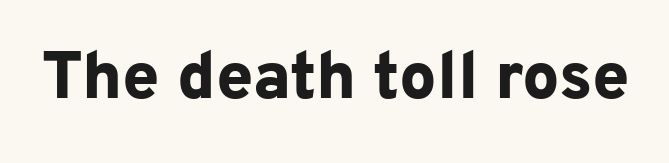
{"serif": "no", "italic": "no", "bold": "yes", "weight": "bold", "width": "normal", "stroke_contrast": "low", "x_height": "medium", "monospaced": "no", "underline": "no", "letter_spacing": "normal", "letter_spacing_em": 0.0, "glyph_px": 66}
